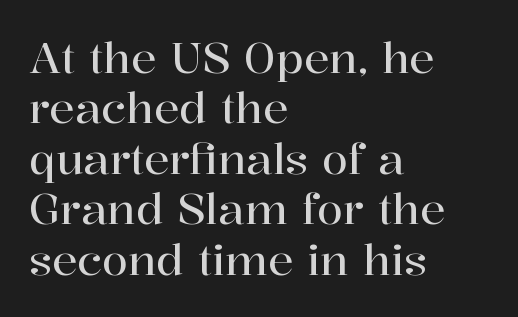
Examine the stroke ends and you'll spot serifs. Honestly, the letter spacing is just normal — you wouldn't notice it. This is roman type, the default non-slanted kind. A bare baseline throughout the passage. Short and long lines alike share a common starting point at left.
